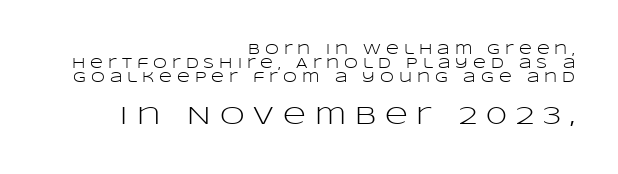
{"italic": "no", "bold": "no", "underline": "no", "align": "right", "line_spacing": "tight", "line_spacing_ratio": 1.01, "letter_spacing": "wide", "letter_spacing_em": 0.36, "larger_block": "second", "size_ratio": 1.79, "glyph_px": 25}
